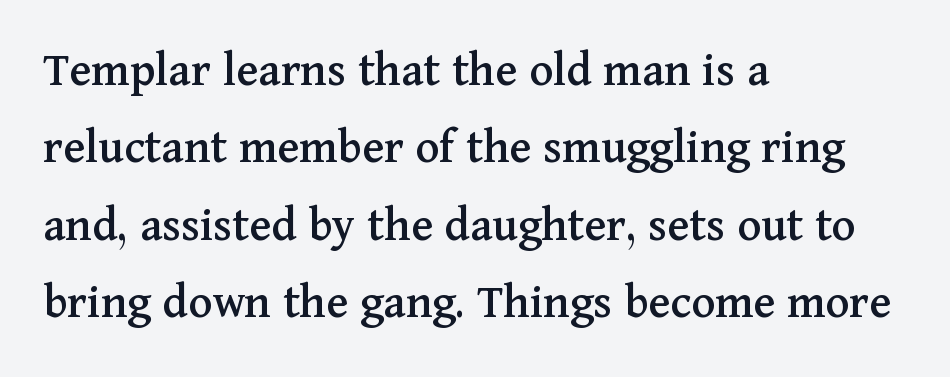
Q: Is the text italic (slanted)? A: No, it is upright.
Q: Is the typeface a serif or a sans-serif typeface? A: Serif.
Q: Is the text underlined? A: No.
Q: How is the paragraph aligned? A: Left-aligned.
Q: Is the spacing between letters normal or unusually wide? A: Normal.
Q: Is the spacing between lines tight, normal or loose? A: Normal.
Q: Width (condensed, normal, or wide)? A: Normal.
Q: Stroke contrast? A: Medium.
Q: x-height? A: Medium.
Q: Monospaced? A: No.
